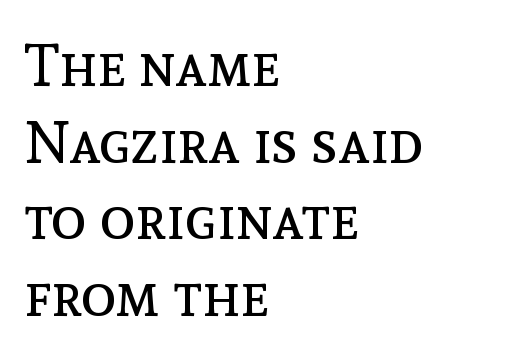
{"italic": "no", "bold": "no", "weight": "regular", "width": "normal", "x_height": "medium", "monospaced": "no", "underline": "no", "align": "left", "line_spacing": "normal", "line_spacing_ratio": 1.3, "letter_spacing": "normal", "letter_spacing_em": 0.0, "glyph_px": 59}
